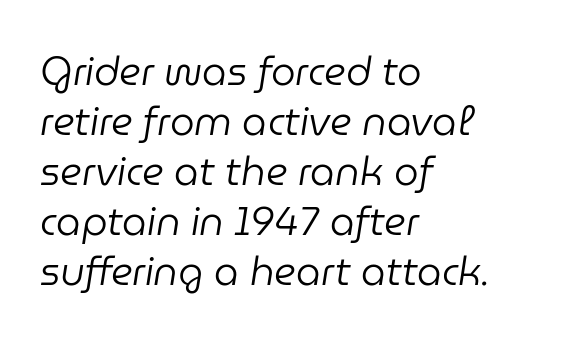
The rows are spaced the way most documents space them. Vertical stems look standard width or narrower in stroke. How are the letters spaced? Ordinarily, with no added tracking. Casual observation: everything's shoved over to the left.
